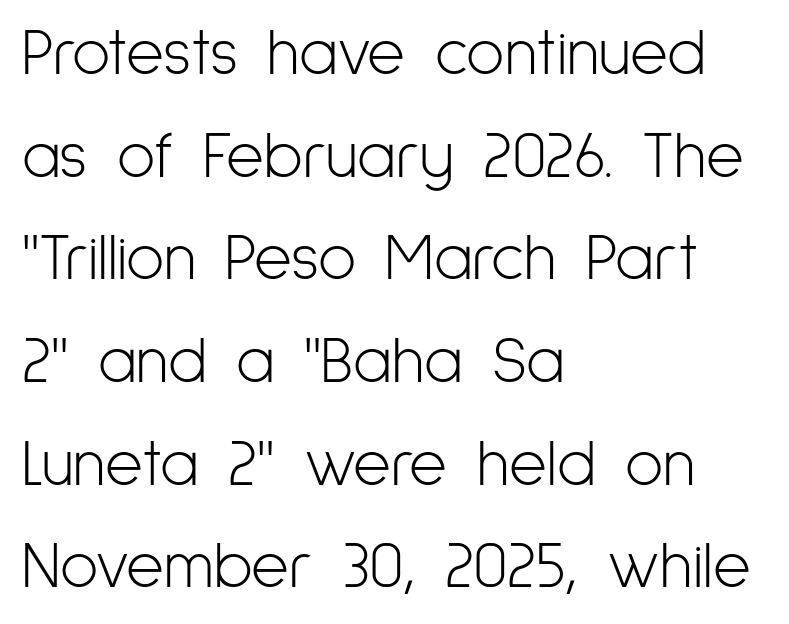
Compared with a typical body face, this is equally light or lighter still. Any mark beneath the type? The region is blank. Spacing verdict: proportional, widths tailored to each character. The block of text has a typical density, with ordinary space between rows.
